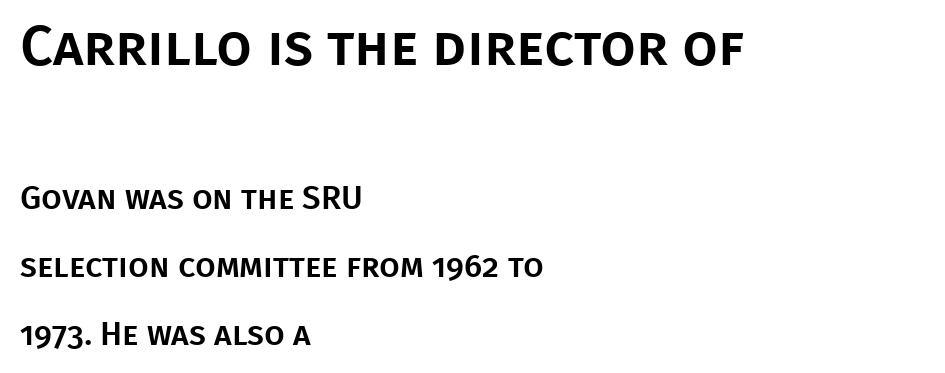
A student would call this left alignment; a typographer would say flush left, rag right. Each letter keeps its own natural width here, so spacing adapts to shape. Anything drawn beneath the words? Only blank space. Stroke terminals: plain, sans-serif. The earlier block is typeset at a bigger size than the later block.
